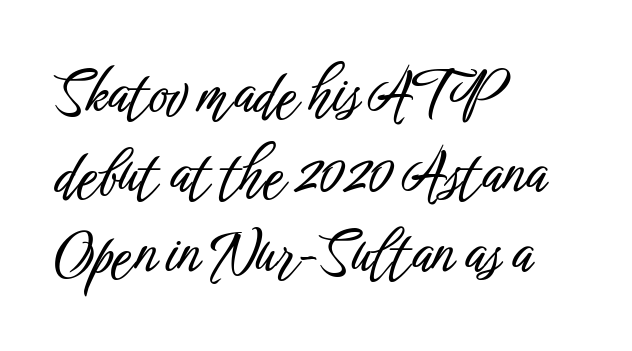
Each letter's strokes conclude bluntly, with no projecting serifs. Nobody touched the tracking dial on this one. The passage shown is typed in a proportional face where columns would drift.
